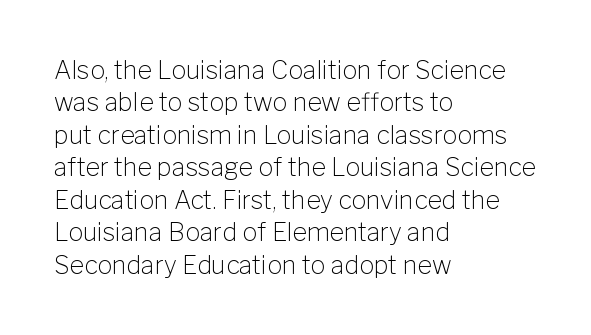
Q: Is the text bold? A: No.
Q: Is the text italic (slanted)? A: No, it is upright.
Q: Is the text underlined? A: No.
Q: How is the paragraph aligned? A: Left-aligned.
Q: Is the spacing between letters normal or unusually wide? A: Normal.
Q: Is the spacing between lines tight, normal or loose? A: Normal.
